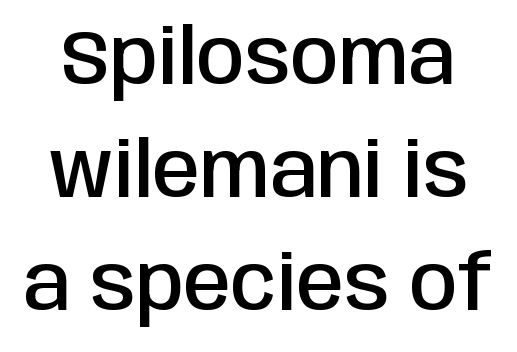
Notice the strokes are somewhat thickened but not fully heavy: this is a semibold. A typesetter would call this zero additional tracking. To sum up the face: it is a sans, with no serifs. Varying glyph widths throughout — classic text-font behaviour.
